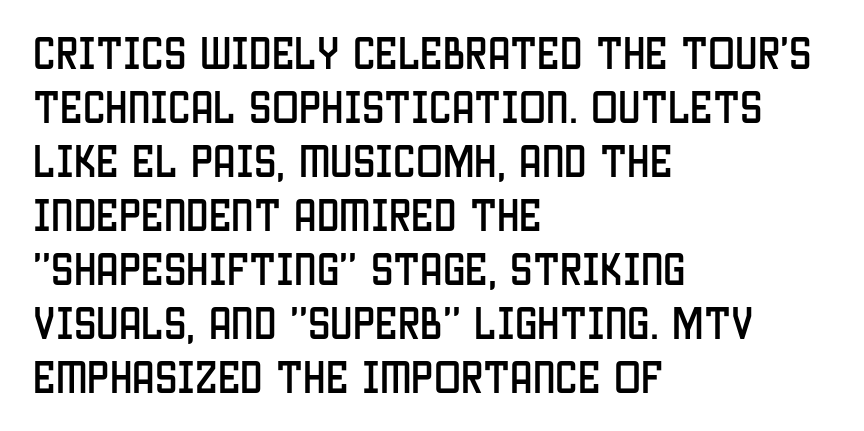
The image shows 36 px condensed sans-serif type, upright; set left-aligned, normal line spacing (1.5x), normal letter spacing, not underlined; low stroke contrast and a large x-height.
